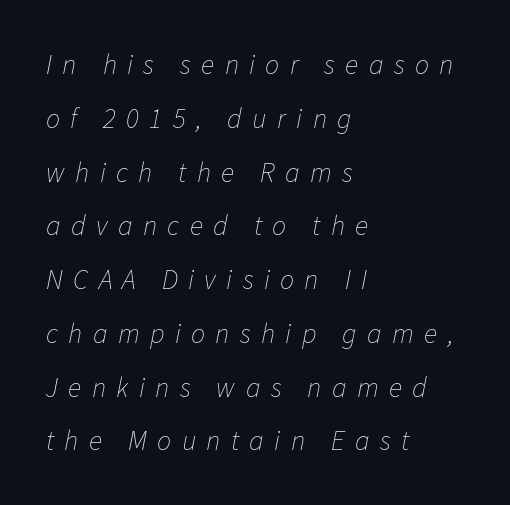
The image shows 28 px thin type, italic (leaning right); set left-aligned, loose line spacing (1.92x), unusually wide letter spacing (+0.37 em), not underlined; low stroke contrast and a medium x-height.
